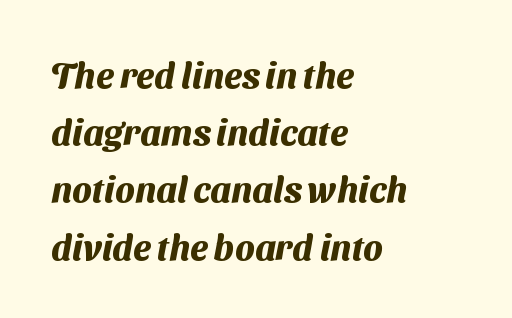
{"serif": "no", "bold": "yes", "weight": "heavy", "width": "normal", "stroke_contrast": "medium", "x_height": "medium", "monospaced": "no", "underline": "no", "align": "left", "line_spacing": "normal", "line_spacing_ratio": 1.59, "letter_spacing": "normal", "letter_spacing_em": 0.0, "glyph_px": 36}
